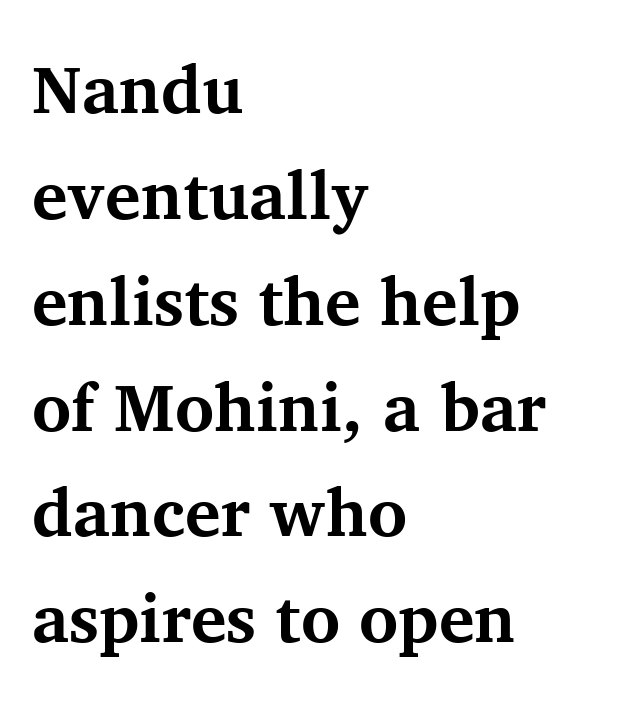
Q: Is the text bold? A: Yes.
Q: Is the text italic (slanted)? A: No, it is upright.
Q: Is the typeface a serif or a sans-serif typeface? A: Serif.
Q: Is the text underlined? A: No.
Q: How is the paragraph aligned? A: Left-aligned.
Q: Is the spacing between letters normal or unusually wide? A: Normal.
Q: Is the spacing between lines tight, normal or loose? A: Normal.
Q: Width (condensed, normal, or wide)? A: Normal.
Q: Stroke contrast? A: Medium.
Q: x-height? A: Medium.
Q: Monospaced? A: No.
